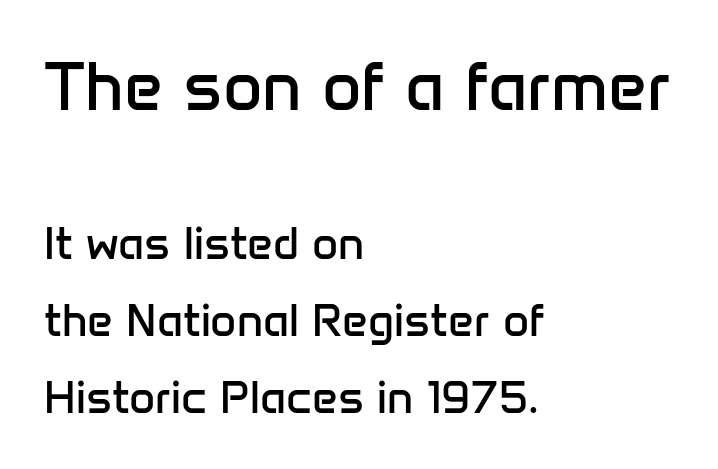
{"serif": "no", "italic": "no", "bold": "no", "weight": "regular", "width": "normal", "stroke_contrast": "low", "x_height": "medium", "monospaced": "no", "underline": "no", "align": "left", "line_spacing_ratio": 1.71, "letter_spacing": "normal", "letter_spacing_em": 0.0, "larger_block": "first", "size_ratio": 1.51, "glyph_px": 68}
